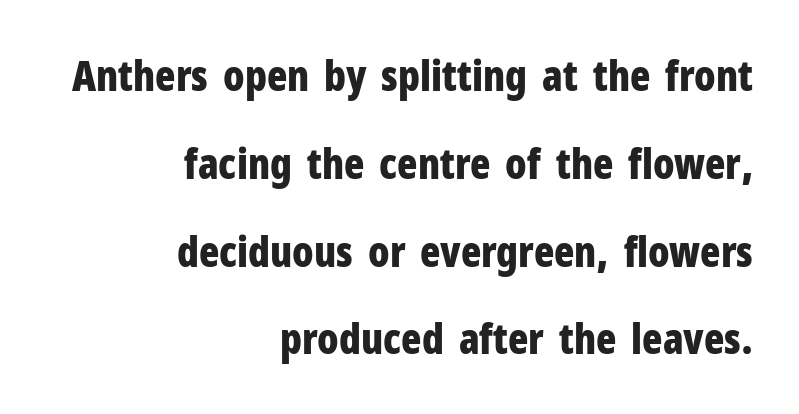
Q: Is the text bold? A: Yes.
Q: Is the text italic (slanted)? A: No, it is upright.
Q: Is the typeface a serif or a sans-serif typeface? A: Sans-serif.
Q: Is the text underlined? A: No.
Q: How is the paragraph aligned? A: Right-aligned.
Q: Is the spacing between letters normal or unusually wide? A: Normal.
Q: Is the spacing between lines tight, normal or loose? A: Loose.
Q: Width (condensed, normal, or wide)? A: Condensed.
Q: Stroke contrast? A: Low.
Q: x-height? A: Medium.
Q: Monospaced? A: No.
